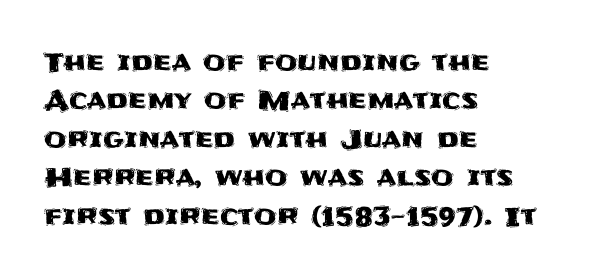
The image shows 26 px text type, upright; set left-aligned, normal line spacing (1.48x), normal letter spacing, not underlined.
